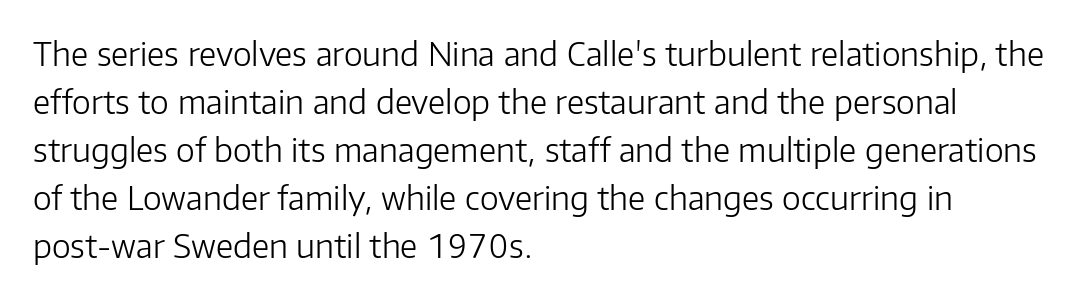
Style check: upright. Tracking here is standard; glyphs follow each other at the usual distance. Summary of weight: not heavy and not bold. Descenders are the only things crossing below the line.
